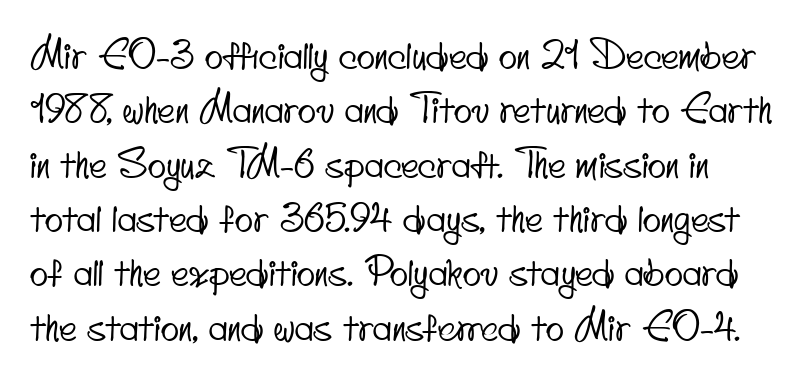
{"serif": "no", "width": "condensed", "stroke_contrast": "low", "x_height": "small", "monospaced": "no", "underline": "no", "line_spacing": "normal", "line_spacing_ratio": 1.43, "letter_spacing": "normal", "letter_spacing_em": 0.0, "glyph_px": 38}
